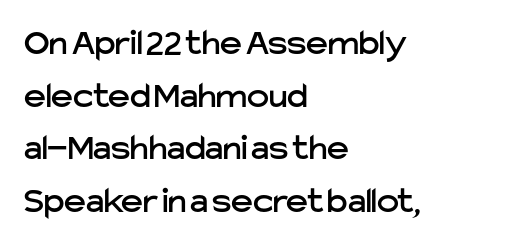
{"serif": "no", "italic": "no", "width": "normal", "stroke_contrast": "low", "x_height": "medium", "monospaced": "no", "underline": "no", "align": "left", "line_spacing": "normal", "line_spacing_ratio": 1.42, "letter_spacing": "normal", "letter_spacing_em": 0.0, "glyph_px": 37}
